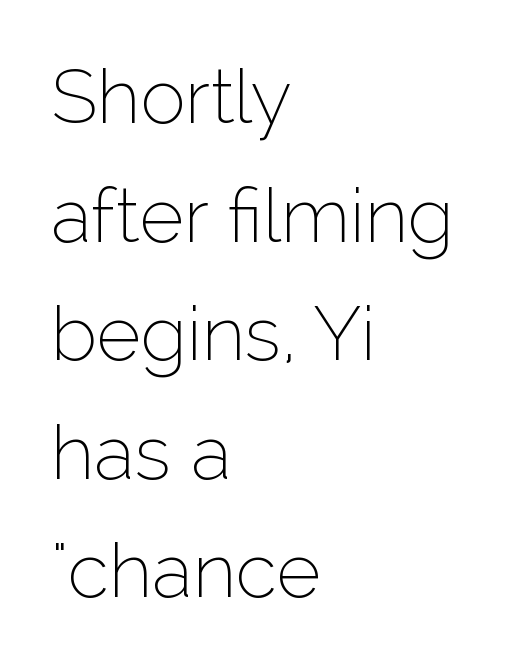
These lines are rendered in a variable-pitch font. The baseline area is clear. Evenly set lines give the paragraph a standard silhouette. The type family on display is of the sans-serif kind. This is the regular roman posture of the typeface.
